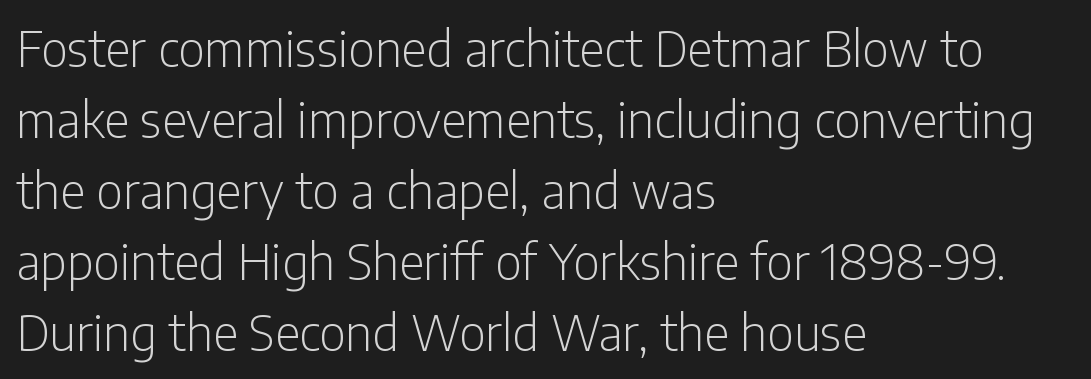
The letters stand straight up with perfectly vertical stems. Ink coverage per letter is moderate at most. Nobody drew a line under any word here. The text was rendered using a sans face with plain stroke endings. Regular leading. How are the letters spaced? Ordinarily, with no added tracking.
